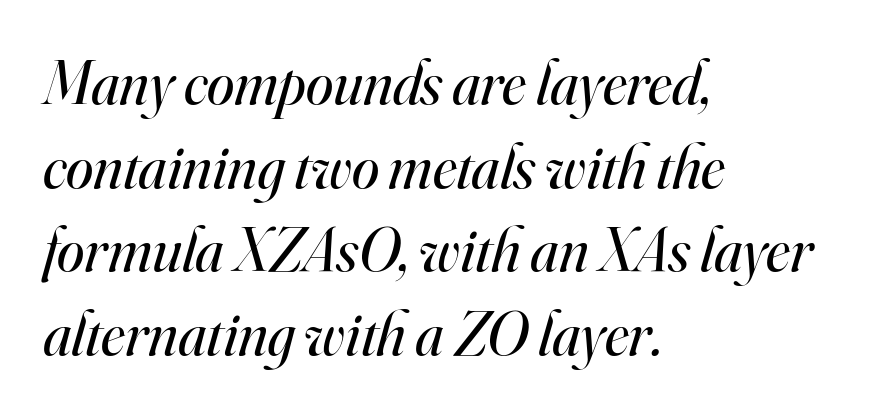
{"serif": "yes", "italic": "yes", "lean": "right", "slant_degrees": 16, "bold": "no", "weight": "regular", "width": "normal", "stroke_contrast": "high", "x_height": "small", "monospaced": "no", "underline": "no", "align": "left", "line_spacing": "normal", "line_spacing_ratio": 1.35, "letter_spacing": "normal", "letter_spacing_em": 0.0, "glyph_px": 62}
